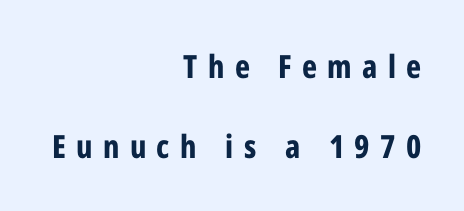
Underline: absent. Does the type have serifs? No, each stem ends abruptly. The lines are quadded right. These lines carry a lot of weight — the face is fully bold.
